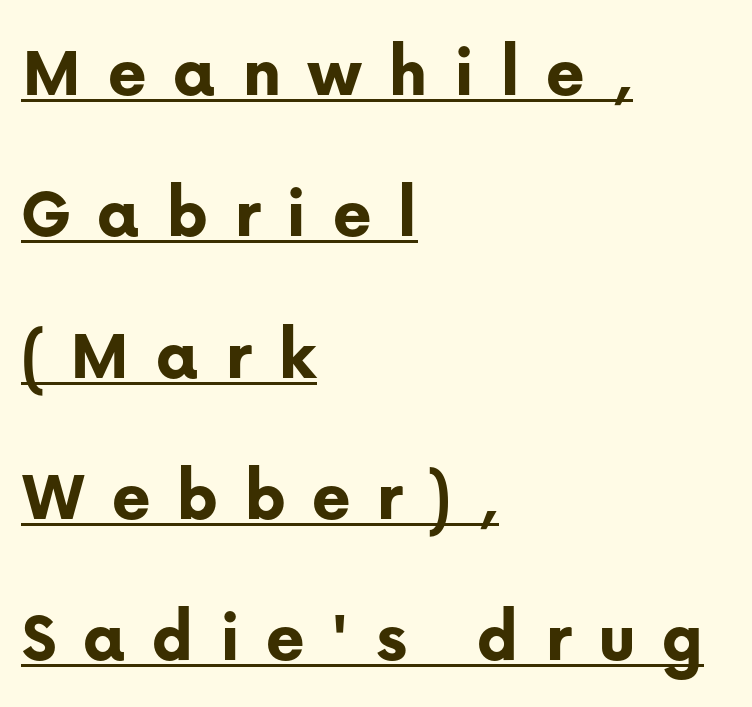
The lines are quadded left. Here the designer chose a conventional face with non-uniform glyph widths. Typographically, this falls in the sans-serif category. Each new line begins a long way beneath the previous one. Is the letter spacing exaggerated? Yes — the characters are pushed far apart. Somebody hit Ctrl+U on this one — the words are underlined.
